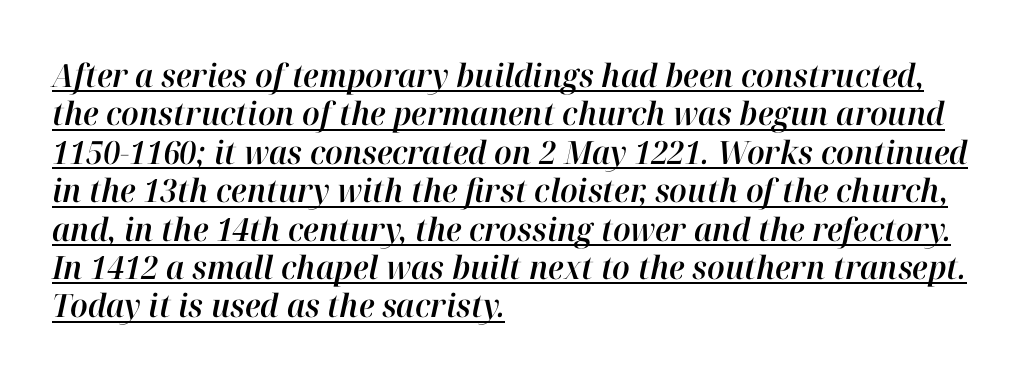
{"italic": "yes", "lean": "right", "slant_degrees": 12, "width": "normal", "stroke_contrast": "high", "x_height": "medium", "monospaced": "no", "underline": "yes", "align": "left", "line_spacing_ratio": 1.2, "letter_spacing": "normal", "letter_spacing_em": 0.0, "glyph_px": 32}
